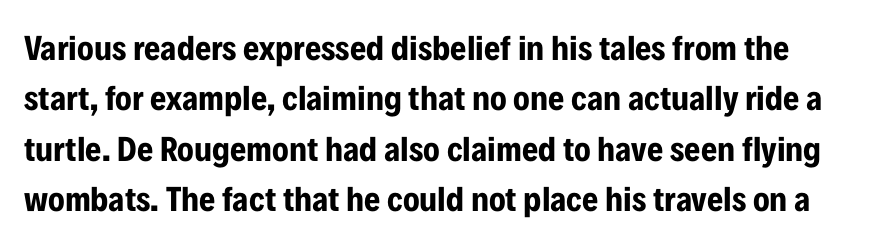
The image shows 35 px bold, condensed sans-serif type, upright; set normal line spacing (1.44x), normal letter spacing, not underlined; low stroke contrast and a medium x-height.
